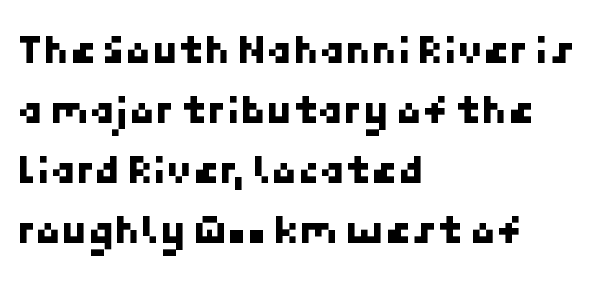
You can tell from the bare stems that sans-serif type was used. These lines are set flush left with a ragged right edge. The lines sit at an ordinary, default distance from one another. The space directly below the letters is spotless.
